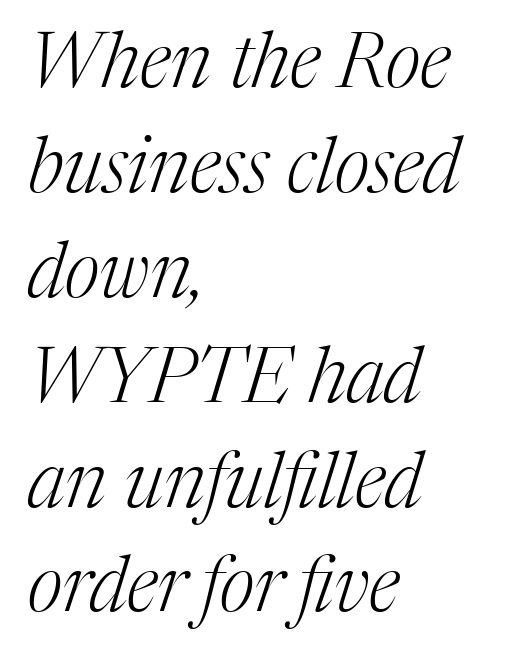
{"serif": "yes", "italic": "yes", "lean": "right", "slant_degrees": 17, "bold": "no", "weight": "light", "width": "normal", "stroke_contrast": "medium", "x_height": "medium", "monospaced": "no", "underline": "no", "align": "left", "line_spacing": "normal", "line_spacing_ratio": 1.38, "letter_spacing": "normal", "letter_spacing_em": 0.0, "glyph_px": 76}
